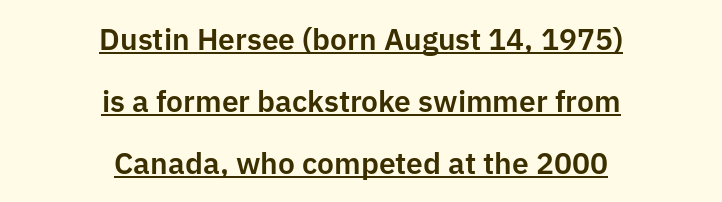
Short note: letters normally spaced. Quick note: not italic, upright. A typographer would call this underscored text. Alignment: centered.
